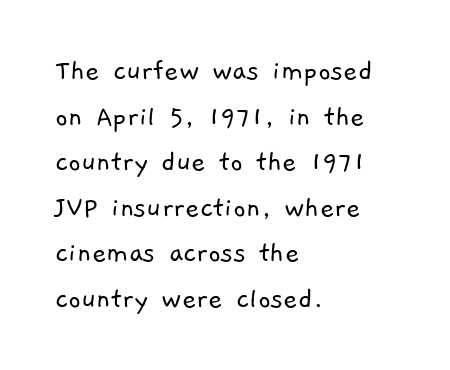
The image shows 31 px light sans-serif type; set left-aligned, normal line spacing (1.47x), normal letter spacing, not underlined; low stroke contrast and a medium x-height.
